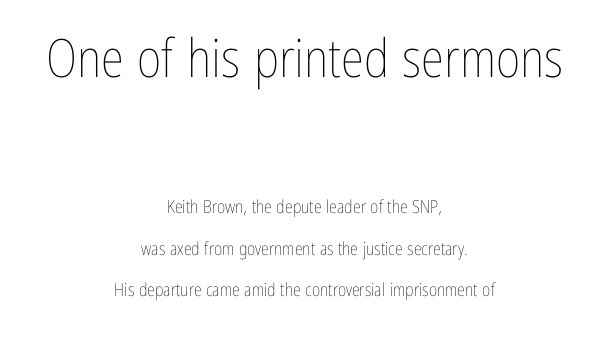
The image shows 53 px thin, condensed type, upright; set centered, loose line spacing (2.3x), normal letter spacing, not underlined; the first (top) block is 2.94x larger; low stroke contrast and a medium x-height.
